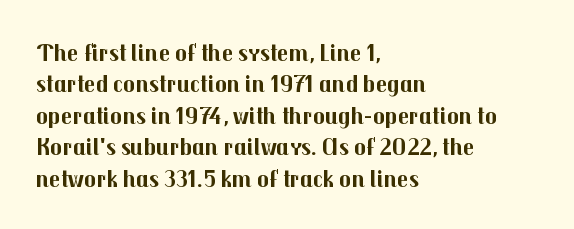
{"italic": "no", "bold": "yes", "underline": "no", "align": "left", "line_spacing": "normal", "line_spacing_ratio": 1.26, "letter_spacing": "normal", "letter_spacing_em": 0.0, "glyph_px": 25}
